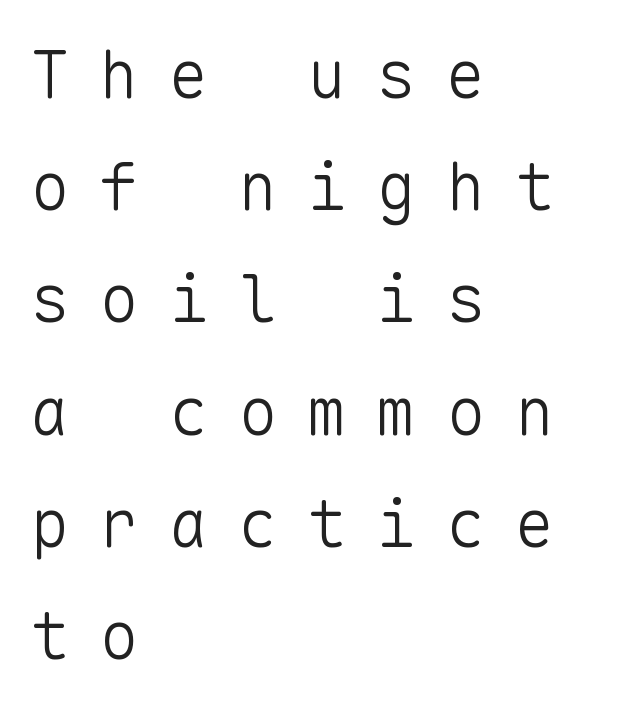
Q: Is the text bold? A: No.
Q: Is the text italic (slanted)? A: No, it is upright.
Q: Is the typeface a serif or a sans-serif typeface? A: Sans-serif.
Q: Is the text underlined? A: No.
Q: How is the paragraph aligned? A: Left-aligned.
Q: Is the spacing between letters normal or unusually wide? A: Unusually wide.
Q: Is the spacing between lines tight, normal or loose? A: Normal.
Q: Width (condensed, normal, or wide)? A: Normal.
Q: Stroke contrast? A: Low.
Q: x-height? A: Medium.
Q: Monospaced? A: Yes.
